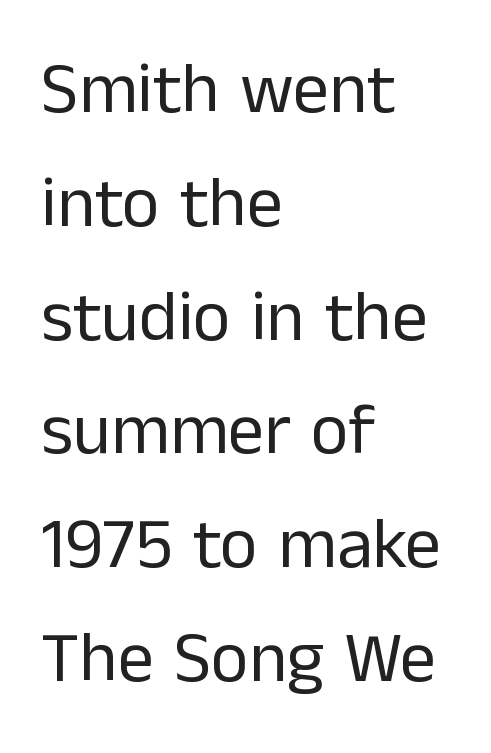
{"serif": "no", "italic": "no", "bold": "no", "weight": "regular", "width": "normal", "stroke_contrast": "low", "x_height": "medium", "monospaced": "no", "underline": "no", "align": "left", "line_spacing": "normal", "line_spacing_ratio": 1.58, "letter_spacing": "normal", "letter_spacing_em": 0.0, "glyph_px": 72}
